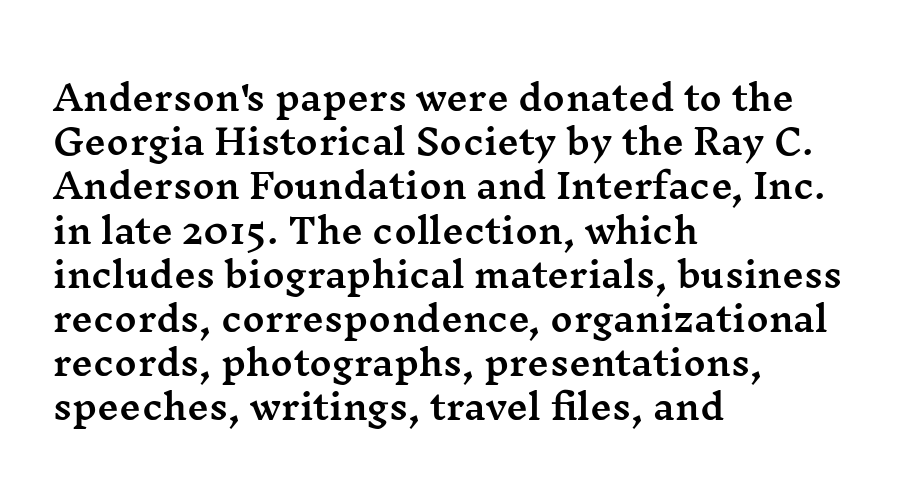
The image shows 34 px wide serif type, upright; set left-aligned, normal line spacing (1.3x), normal letter spacing, not underlined; medium stroke contrast and a medium x-height.
